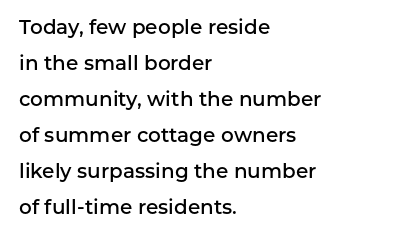
Q: Is the text bold? A: Semi-bold.
Q: Is the text italic (slanted)? A: No, it is upright.
Q: Is the text underlined? A: No.
Q: How is the paragraph aligned? A: Left-aligned.
Q: Is the spacing between letters normal or unusually wide? A: Normal.
